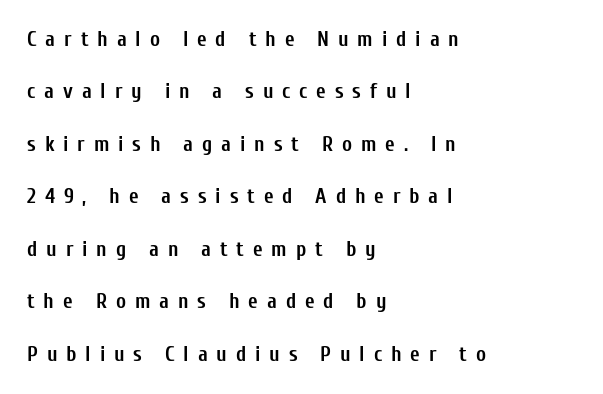
{"italic": "no", "bold": "yes", "underline": "no", "align": "left", "line_spacing": "loose", "line_spacing_ratio": 2.5, "letter_spacing": "wide", "letter_spacing_em": 0.42, "glyph_px": 21}
